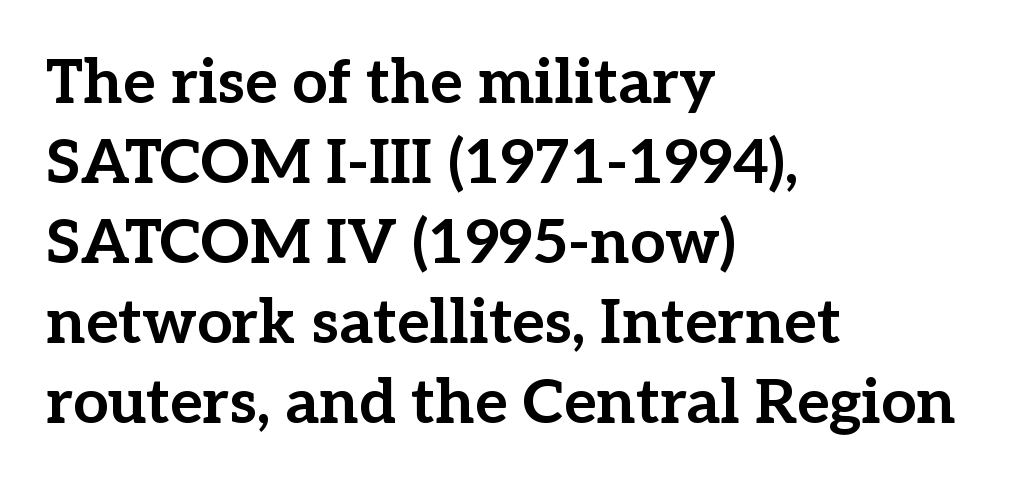
Q: Is the text bold? A: Yes.
Q: Is the text italic (slanted)? A: No, it is upright.
Q: Is the typeface a serif or a sans-serif typeface? A: Serif.
Q: Is the text underlined? A: No.
Q: How is the paragraph aligned? A: Left-aligned.
Q: Is the spacing between letters normal or unusually wide? A: Normal.
Q: Is the spacing between lines tight, normal or loose? A: Normal.
Q: Width (condensed, normal, or wide)? A: Normal.
Q: Stroke contrast? A: Low.
Q: x-height? A: Medium.
Q: Monospaced? A: No.
